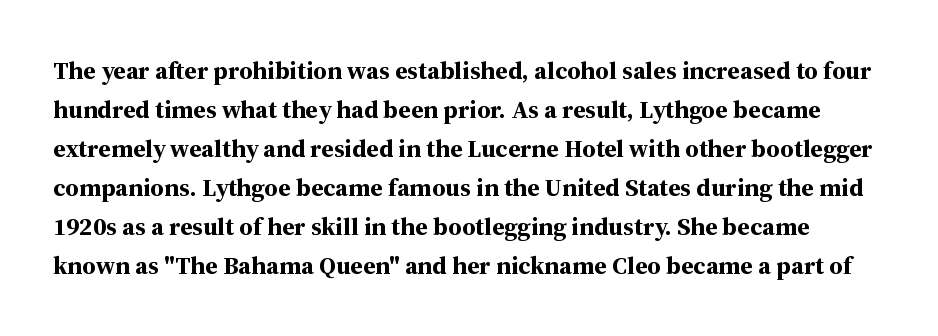
Pretty heavy lettering here — definitely bold. Short note: letters normally spaced. Posture: straight, roman, zero tilt. This rendering features lettering with no underline.
